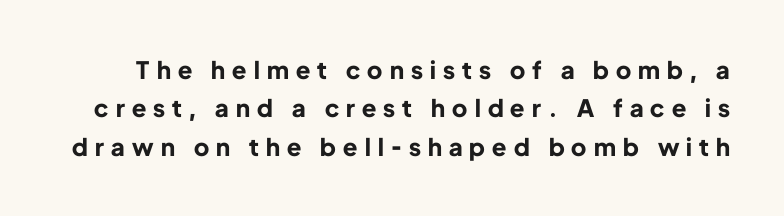
The image shows 24 px bold type, upright; set normal line spacing (1.6x), unusually wide letter spacing (+0.3 em), not underlined.
